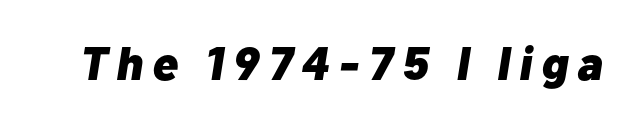
Q: Is the text bold? A: Yes.
Q: Is the text italic (slanted)? A: Yes, it leans right by about 10 degrees.
Q: Is the text underlined? A: No.
Q: Is the spacing between letters normal or unusually wide? A: Unusually wide.
Q: Width (condensed, normal, or wide)? A: Normal.
Q: Stroke contrast? A: Low.
Q: x-height? A: Medium.
Q: Monospaced? A: No.
